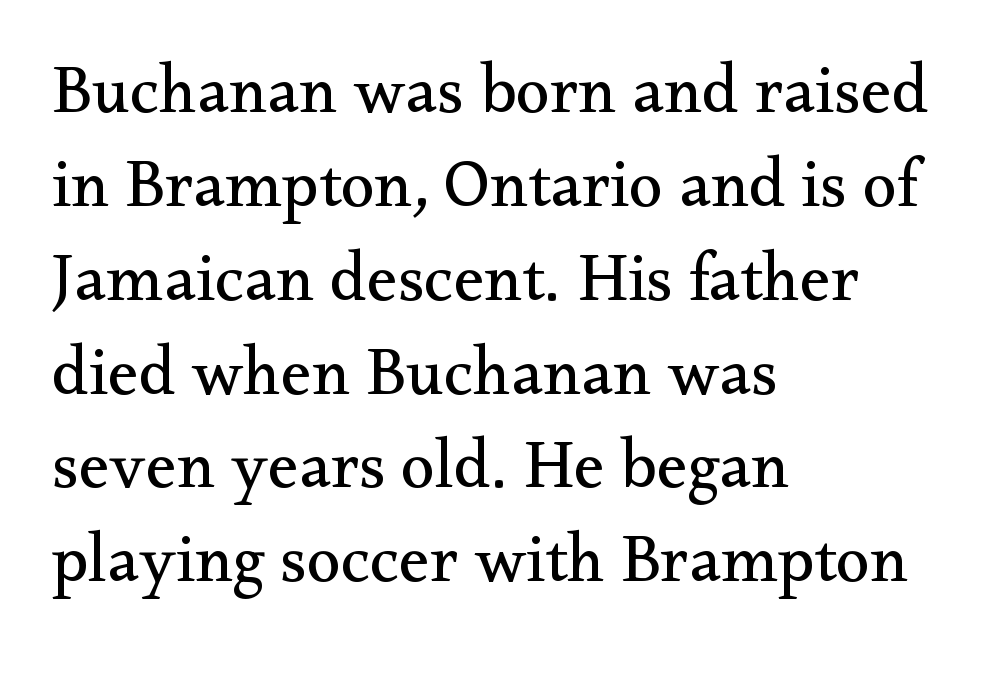
On a weight scale, this lands at 450 or below. Honestly, there is no underline to notice here at all. Baseline-to-baseline distance is the conventional proportion of letter height. The letters carry serifs — small finishing strokes at the ends of their stems.
